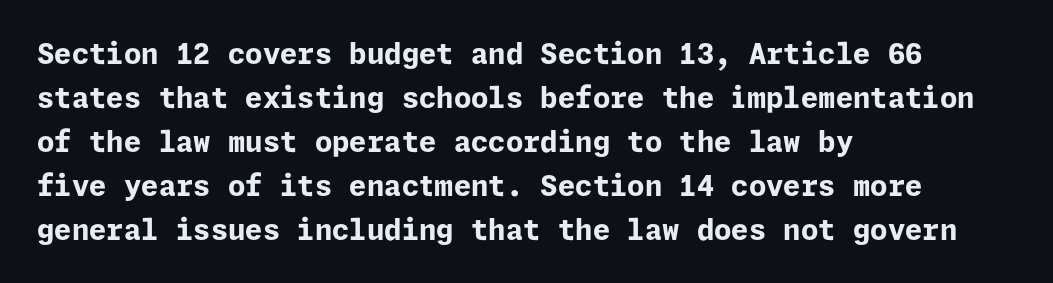
{"serif": "no", "italic": "no", "bold": "yes", "weight": "bold", "width": "normal", "stroke_contrast": "low", "x_height": "medium", "underline": "no", "align": "left", "line_spacing": "normal", "line_spacing_ratio": 1.57, "letter_spacing": "normal", "letter_spacing_em": 0.0, "glyph_px": 28}
